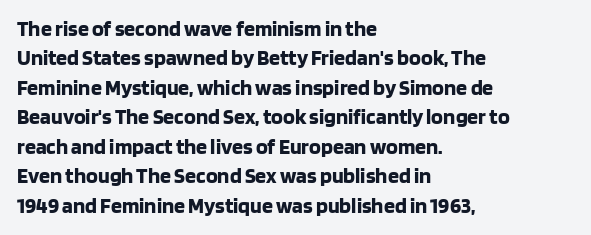
{"italic": "no", "bold": "yes", "underline": "no", "align": "left", "line_spacing": "normal", "line_spacing_ratio": 1.34, "letter_spacing": "normal", "letter_spacing_em": 0.0, "glyph_px": 22}
